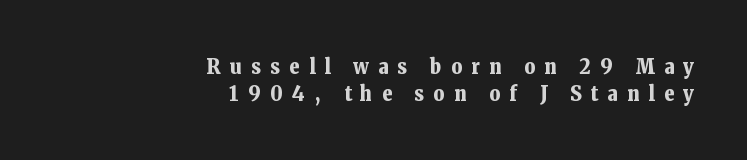
{"italic": "no", "bold": "yes", "underline": "no", "align": "right", "line_spacing": "normal", "line_spacing_ratio": 1.28, "letter_spacing": "wide", "letter_spacing_em": 0.45, "glyph_px": 21}
